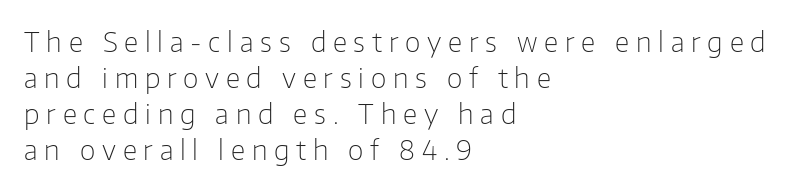
Every character sits straight up, as roman type does. The characters are drawn with everyday or finer stroke widths. A typesetter would call this leading conventional body-copy spacing. Quick note: underline off.
